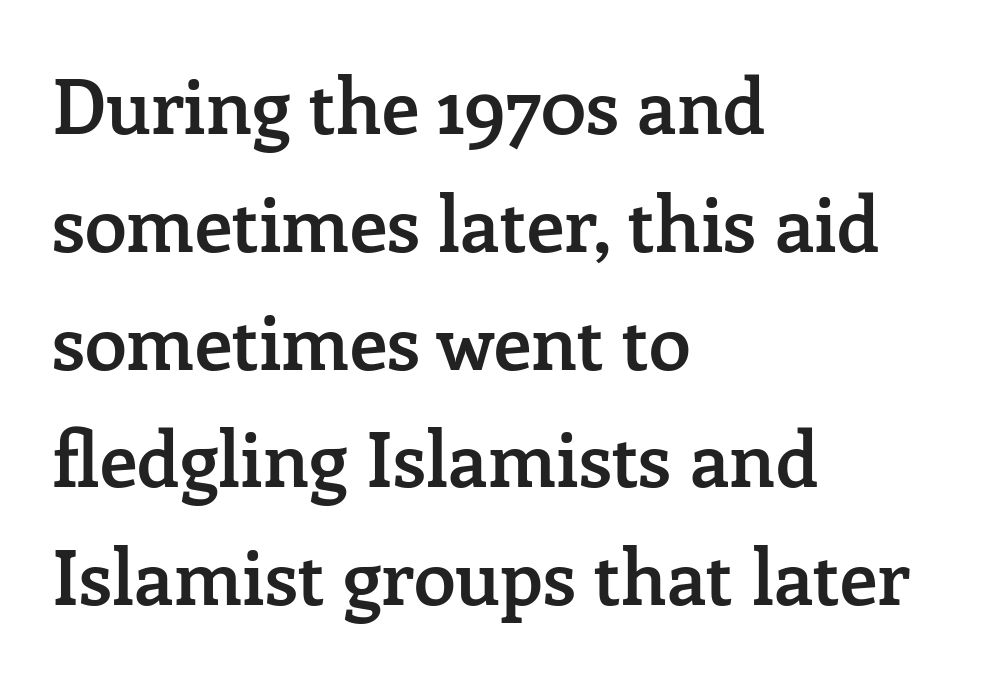
Q: Is the text bold? A: Semi-bold.
Q: Is the text italic (slanted)? A: No, it is upright.
Q: Is the typeface a serif or a sans-serif typeface? A: Serif.
Q: Is the text underlined? A: No.
Q: How is the paragraph aligned? A: Left-aligned.
Q: Is the spacing between letters normal or unusually wide? A: Normal.
Q: Is the spacing between lines tight, normal or loose? A: Normal.
Q: Width (condensed, normal, or wide)? A: Normal.
Q: Stroke contrast? A: Low.
Q: x-height? A: Medium.
Q: Monospaced? A: No.
